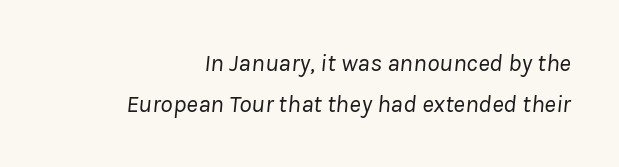
Think standard paragraph weight, or any step lighter than that. Letter spacing: default. The lines sit at an ordinary, default distance from one another. Italic: yes, the glyphs are oblique. Underline: absent.
